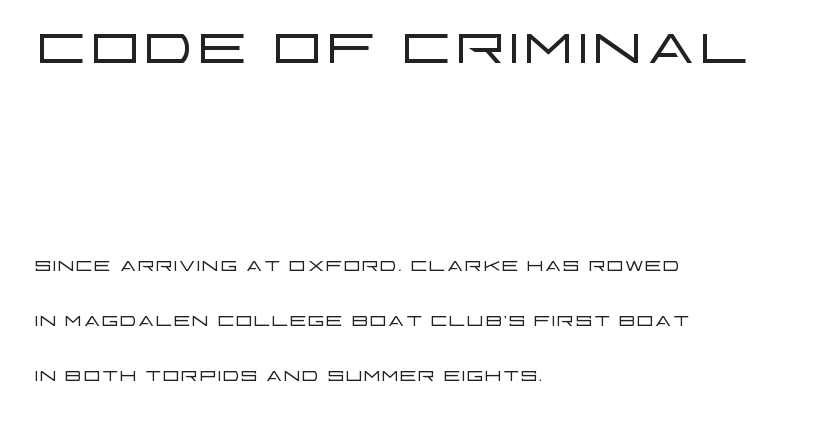
Q: Is the text bold? A: No.
Q: Is the text italic (slanted)? A: No, it is upright.
Q: Is the typeface a serif or a sans-serif typeface? A: Sans-serif.
Q: Is the text underlined? A: No.
Q: How is the paragraph aligned? A: Left-aligned.
Q: Is the spacing between letters normal or unusually wide? A: Normal.
Q: Is the spacing between lines tight, normal or loose? A: Loose.
Q: Which block of text is set in a larger size, the first (top) or the second (bottom)? A: The first (top) one.
Q: Width (condensed, normal, or wide)? A: Wide.
Q: Stroke contrast? A: Low.
Q: x-height? A: Large.
Q: Monospaced? A: No.
